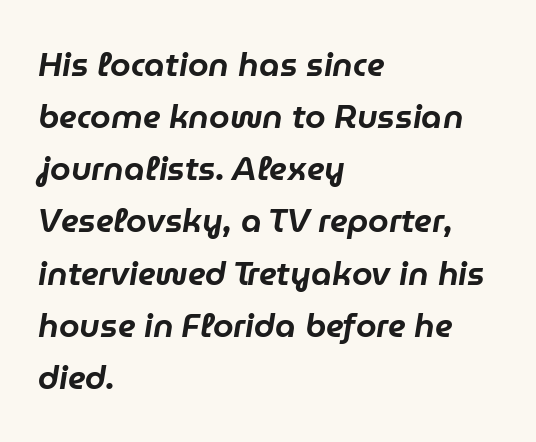
The image shows 33 px text type, italic (leaning right); set left-aligned, normal line spacing (1.58x), normal letter spacing, not underlined; low stroke contrast and a medium x-height.
